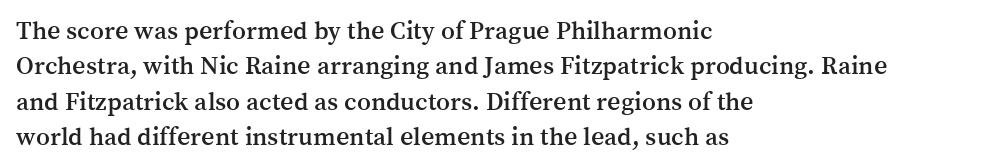
{"italic": "no", "underline": "no", "align": "left", "line_spacing": "normal", "line_spacing_ratio": 1.36, "letter_spacing": "normal", "letter_spacing_em": 0.0, "glyph_px": 26}
